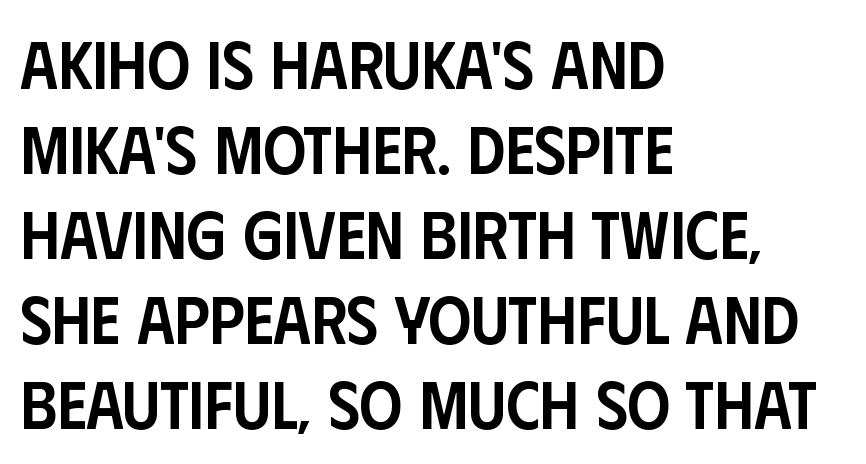
{"serif": "no", "italic": "no", "bold": "semi", "weight": "semibold", "width": "condensed", "stroke_contrast": "low", "x_height": "large", "monospaced": "no", "underline": "no", "align": "left", "line_spacing": "normal", "line_spacing_ratio": 1.27, "letter_spacing": "normal", "letter_spacing_em": 0.0, "glyph_px": 67}
